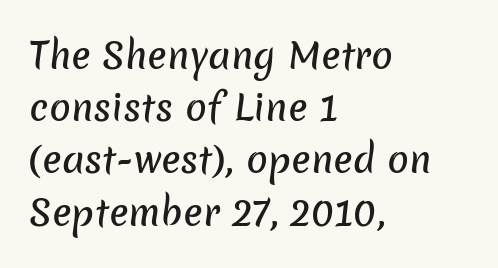
The image shows 36 px sans-serif type; set left-aligned, normal line spacing (1.45x), normal letter spacing, not underlined; low stroke contrast and a medium x-height.
